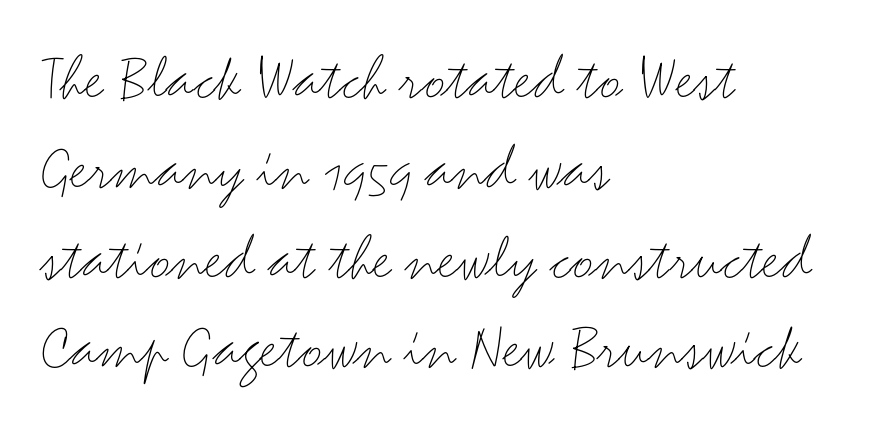
The image shows 66 px light, wide sans-serif type; set left-aligned, normal line spacing (1.36x), normal letter spacing, not underlined; medium stroke contrast and a small x-height.
